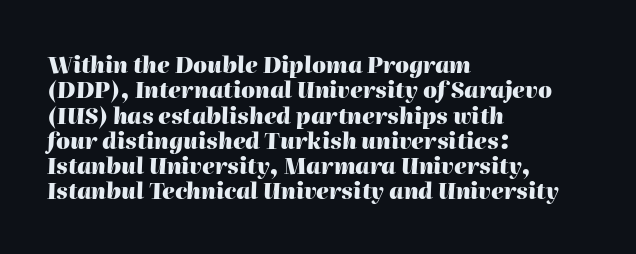
{"italic": "yes", "lean": "right", "slant_degrees": 2, "bold": "yes", "underline": "no", "align": "left", "line_spacing": "tight", "line_spacing_ratio": 1.15, "letter_spacing": "normal", "letter_spacing_em": 0.0, "glyph_px": 22}
